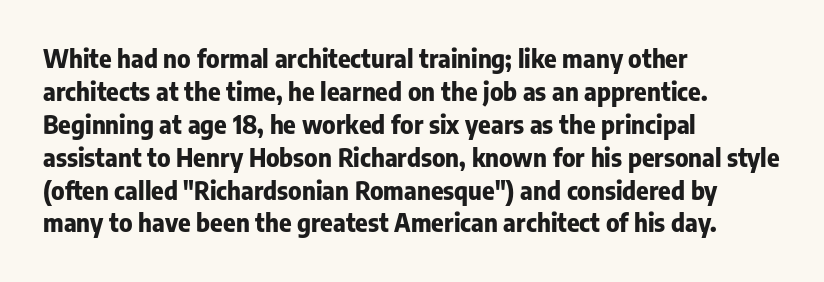
Q: Is the text bold? A: Yes.
Q: Is the text italic (slanted)? A: No, it is upright.
Q: Is the text underlined? A: No.
Q: How is the paragraph aligned? A: Left-aligned.
Q: Is the spacing between letters normal or unusually wide? A: Normal.
Q: Is the spacing between lines tight, normal or loose? A: Normal.
